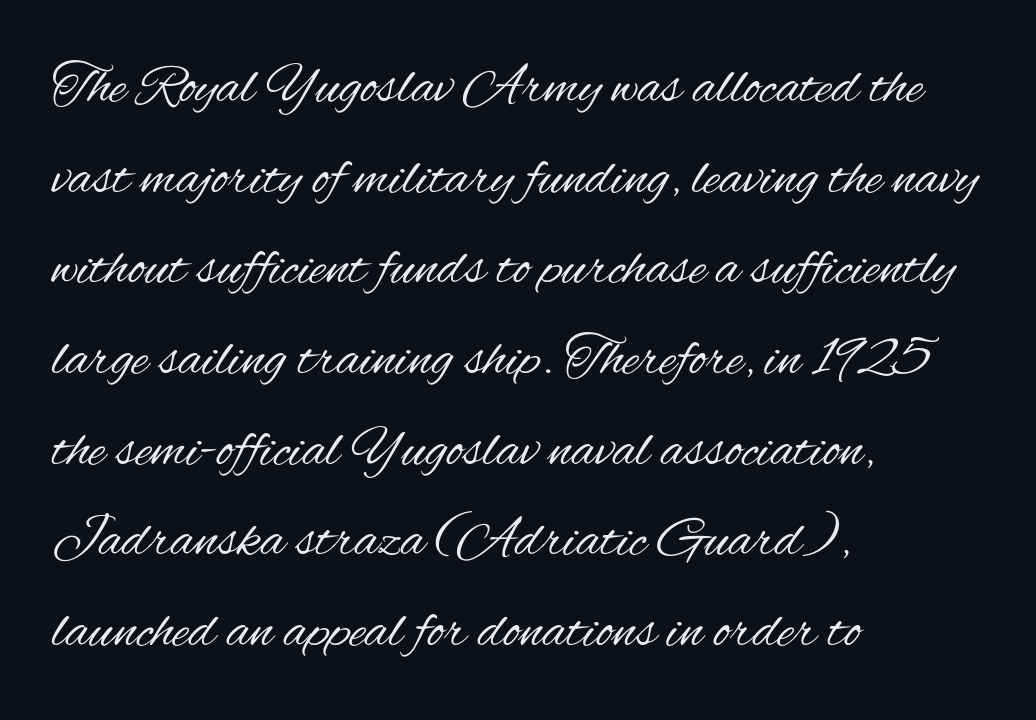
{"serif": "no", "bold": "no", "weight": "regular", "width": "condensed", "stroke_contrast": "medium", "x_height": "small", "monospaced": "no", "underline": "no", "align": "left", "line_spacing": "normal", "line_spacing_ratio": 1.59, "letter_spacing": "normal", "letter_spacing_em": 0.0, "glyph_px": 57}
